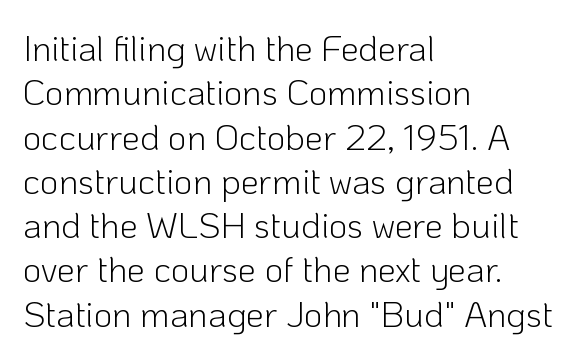
The image shows 36 px light sans-serif type, upright; set left-aligned, line spacing 1.23x, normal letter spacing, not underlined; low stroke contrast and a medium x-height.
